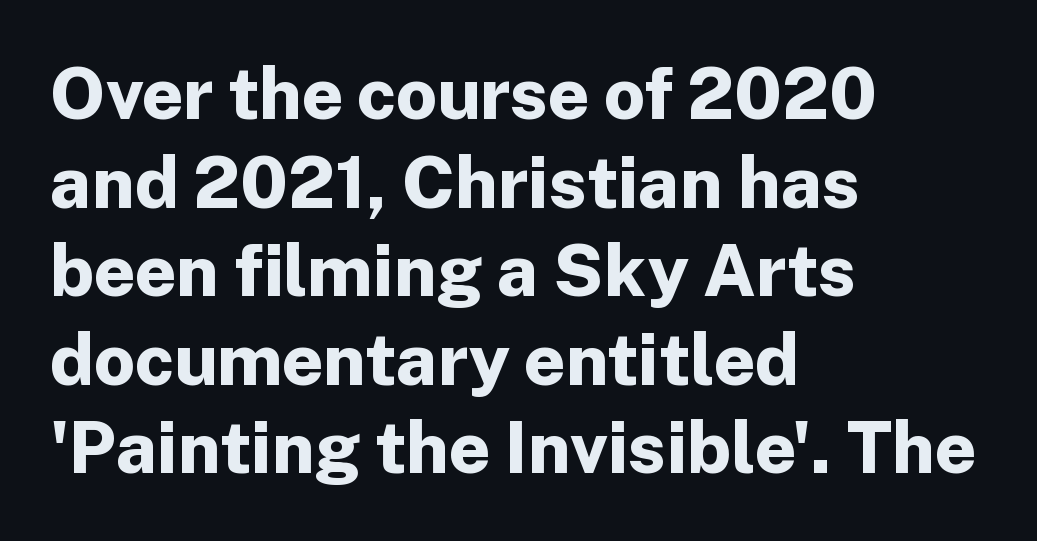
{"serif": "no", "italic": "no", "bold": "yes", "weight": "bold", "width": "normal", "stroke_contrast": "low", "x_height": "medium", "monospaced": "no", "underline": "no", "align": "left", "line_spacing_ratio": 1.23, "letter_spacing": "normal", "letter_spacing_em": 0.0, "glyph_px": 72}
